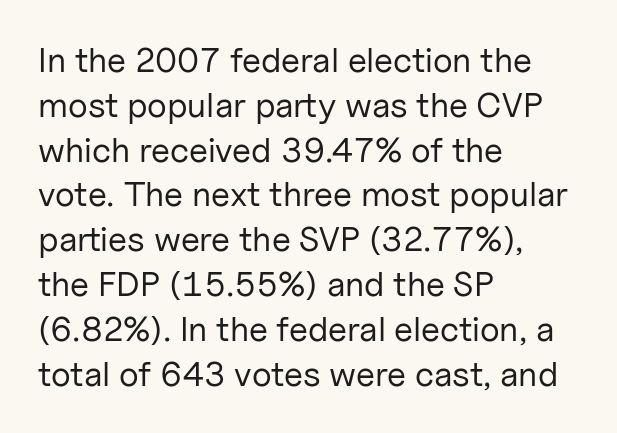
{"serif": "no", "italic": "no", "bold": "no", "weight": "regular", "width": "normal", "stroke_contrast": "low", "x_height": "medium", "monospaced": "no", "underline": "no", "align": "left", "line_spacing": "normal", "line_spacing_ratio": 1.28, "letter_spacing": "normal", "letter_spacing_em": 0.0, "glyph_px": 35}
